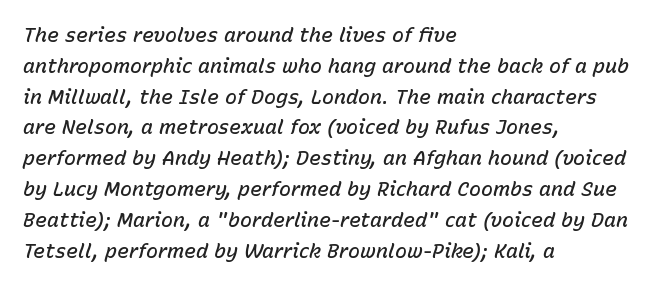
The image shows 20 px text type, italic (leaning right); set left-aligned, normal line spacing (1.54x), normal letter spacing, not underlined.
